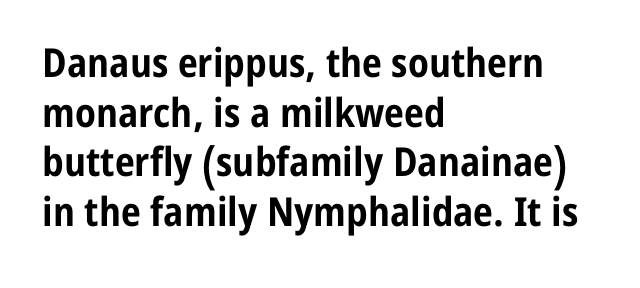
These lines are set flush left with a ragged right edge. The face used here is a sans, in the tradition of grotesques and geometrics. The letters stand upright; this is a roman face. Lines of text with bare space underneath.
